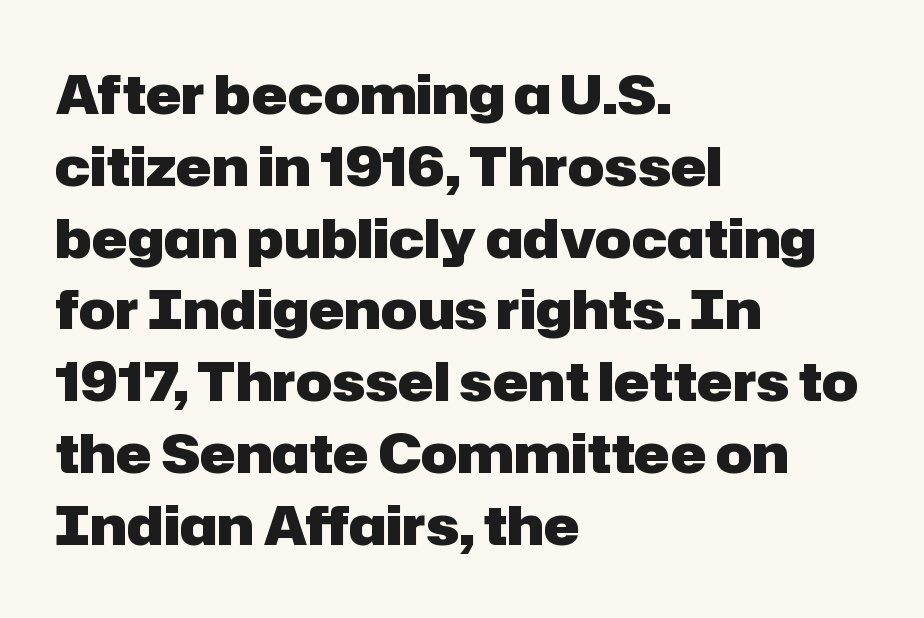
Q: Is the text bold? A: Yes.
Q: Is the text italic (slanted)? A: No, it is upright.
Q: Is the typeface a serif or a sans-serif typeface? A: Sans-serif.
Q: Is the text underlined? A: No.
Q: How is the paragraph aligned? A: Left-aligned.
Q: Is the spacing between letters normal or unusually wide? A: Normal.
Q: Is the spacing between lines tight, normal or loose? A: Normal.
Q: Width (condensed, normal, or wide)? A: Normal.
Q: Stroke contrast? A: Low.
Q: x-height? A: Medium.
Q: Monospaced? A: No.
